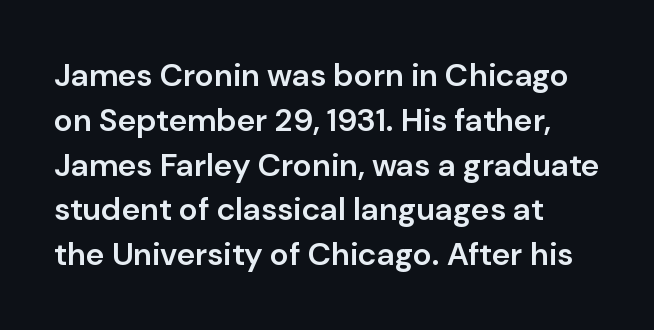
The image shows 32 px semibold sans-serif type, upright; set left-aligned, normal line spacing (1.4x), normal letter spacing, not underlined; low stroke contrast and a medium x-height.
